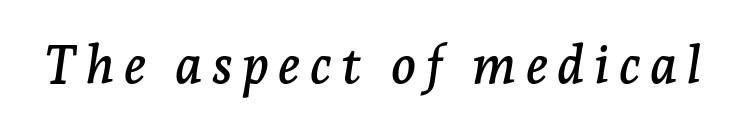
Observe the serifs anchoring each vertical stroke in this sample. Posture: slanted. Rule under the text: the space is simply empty. The face used here is proportionally spaced, like ordinary book or web type.
